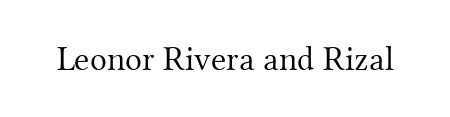
No word sits above an underline. Looks like regular typesetting: each glyph gets only the width it needs. Weight: not bold — regular or lighter. Unlike a clean sans, this face finishes its strokes with serifs.
